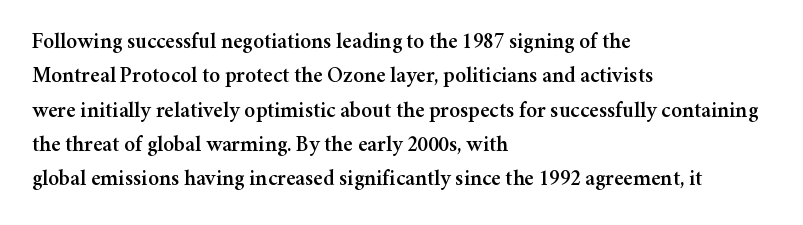
The image shows 22 px text type, upright; set left-aligned, normal line spacing (1.56x), normal letter spacing, not underlined.
